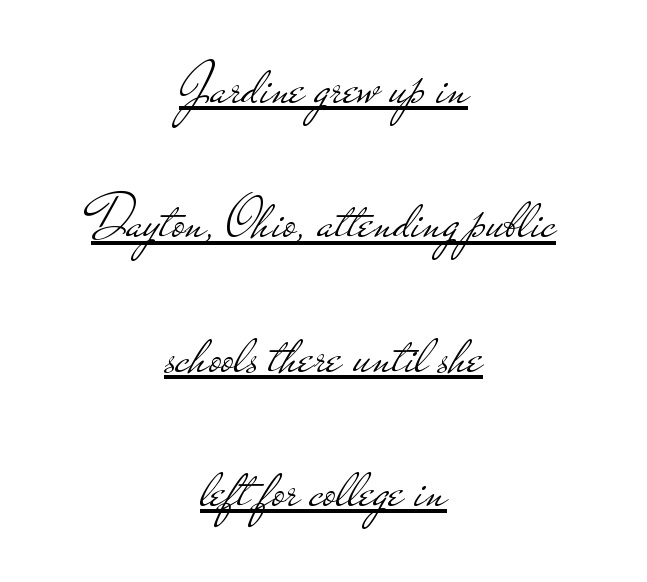
Q: Is the text bold? A: No.
Q: Is the text italic (slanted)? A: Yes.
Q: Is the typeface a serif or a sans-serif typeface? A: Sans-serif.
Q: Is the text underlined? A: Yes.
Q: How is the paragraph aligned? A: Centered.
Q: Is the spacing between letters normal or unusually wide? A: Normal.
Q: Is the spacing between lines tight, normal or loose? A: Loose.
Q: Width (condensed, normal, or wide)? A: Wide.
Q: Stroke contrast? A: Low.
Q: x-height? A: Small.
Q: Monospaced? A: No.
